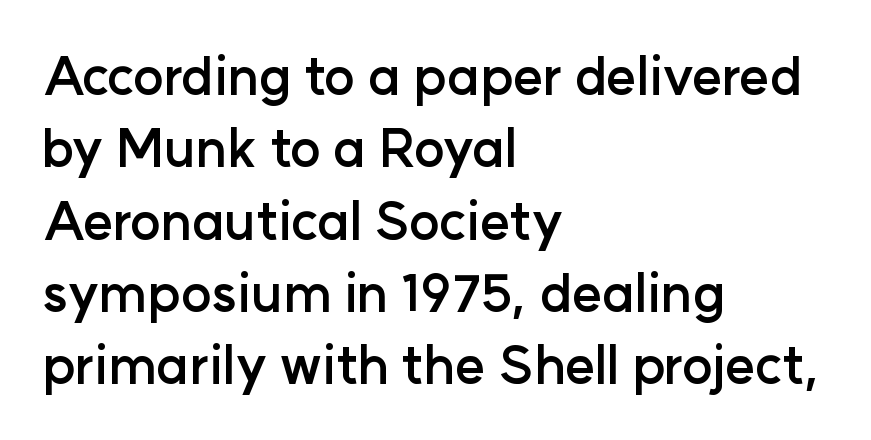
The image shows 52 px semibold sans-serif type, upright; set left-aligned, normal line spacing (1.39x), normal letter spacing, not underlined; low stroke contrast and a medium x-height.
